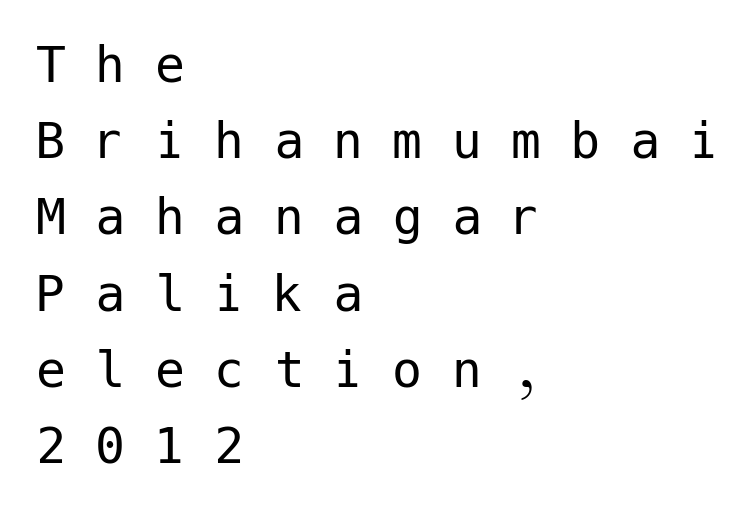
The lettering holds an erect, upright posture throughout. Stroke thickness stays within the range of a standard reading face or lighter. Teacher's note: observe the even left margin — that is flush-left alignment. Does extra space separate the letters? Yes, quite a lot of it. If you measured baseline to baseline, you'd find a middling distance. Check under the words: just untouched page.
